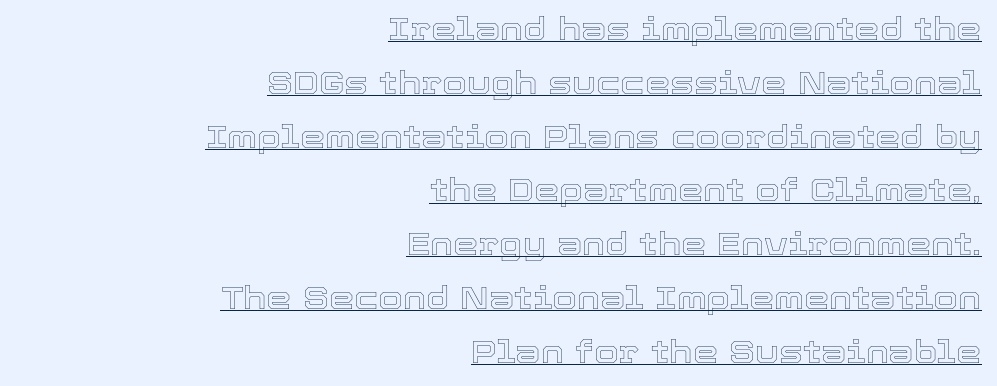
{"italic": "no", "width": "normal", "x_height": "medium", "monospaced": "no", "underline": "yes", "align": "right", "line_spacing": "normal", "line_spacing_ratio": 1.68, "letter_spacing": "normal", "letter_spacing_em": 0.0, "glyph_px": 32}
